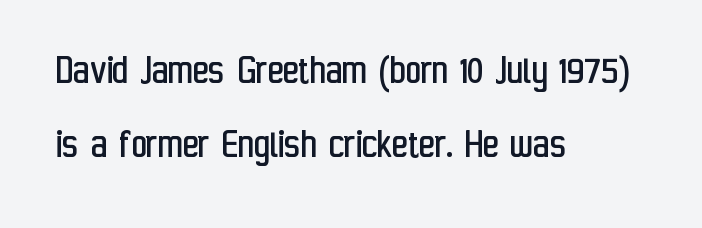
The image shows 43 px regular-weight, condensed sans-serif type, upright; set left-aligned, line spacing 1.72x, normal letter spacing, not underlined; low stroke contrast and a medium x-height.
